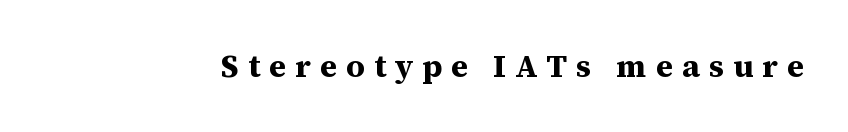
{"serif": "yes", "italic": "no", "bold": "yes", "weight": "bold", "width": "normal", "stroke_contrast": "medium", "x_height": "medium", "monospaced": "no", "underline": "no", "letter_spacing": "wide", "letter_spacing_em": 0.28, "glyph_px": 32}
